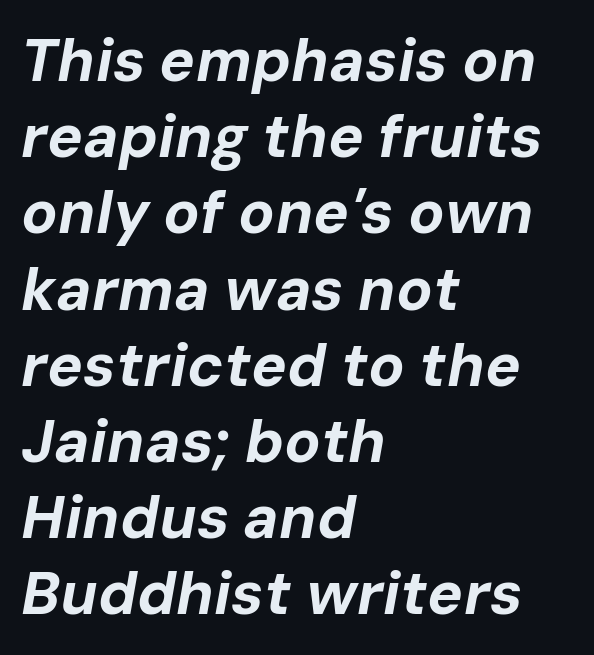
{"italic": "yes", "lean": "right", "slant_degrees": 10, "bold": "yes", "weight": "bold", "width": "normal", "stroke_contrast": "low", "x_height": "medium", "monospaced": "no", "underline": "no", "align": "left", "line_spacing": "normal", "line_spacing_ratio": 1.27, "letter_spacing": "normal", "letter_spacing_em": 0.0, "glyph_px": 60}
